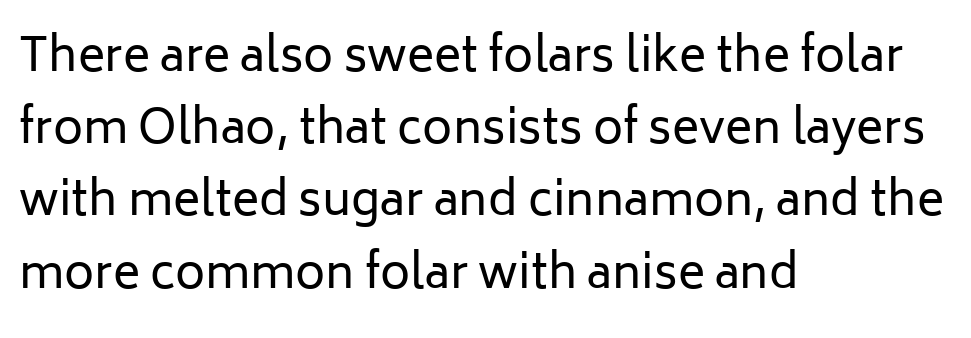
Q: Is the text bold? A: No.
Q: Is the text italic (slanted)? A: No, it is upright.
Q: Is the typeface a serif or a sans-serif typeface? A: Sans-serif.
Q: Is the text underlined? A: No.
Q: How is the paragraph aligned? A: Left-aligned.
Q: Is the spacing between letters normal or unusually wide? A: Normal.
Q: Is the spacing between lines tight, normal or loose? A: Normal.
Q: Width (condensed, normal, or wide)? A: Normal.
Q: Stroke contrast? A: Low.
Q: x-height? A: Medium.
Q: Monospaced? A: No.
